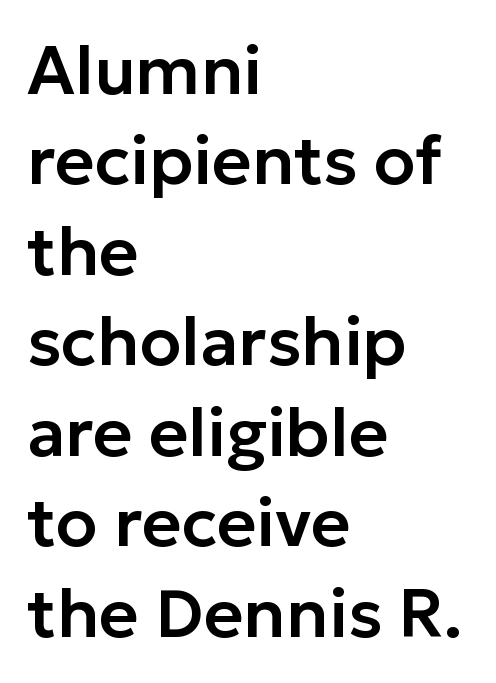
The image shows 68 px sans-serif type, upright; set left-aligned, normal line spacing (1.33x), normal letter spacing, not underlined; low stroke contrast and a medium x-height.
